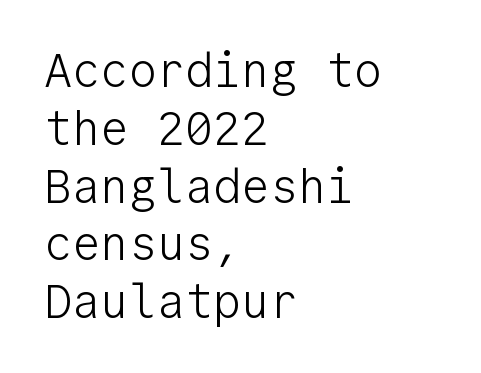
Ascenders rise straight up at ninety degrees. These lines are set flush left with a ragged right edge. Descender tails drop into unmarked territory. Stems and bowls with no extra thickness — not bold.
